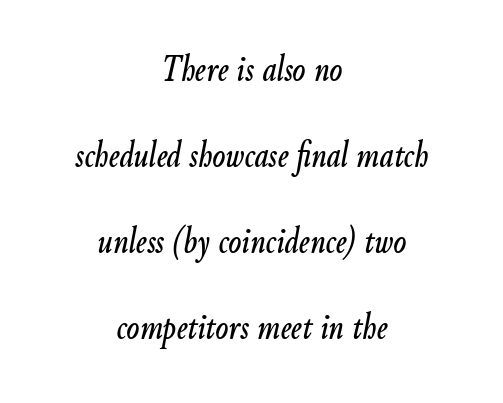
Each word holds together tightly as a unit, with standard inter-letter gaps. A centered setting, common on invitations and titles, is used for this passage. The specimen reads as italic at a glance. A typesetter would call this leading open, well beyond the default.
